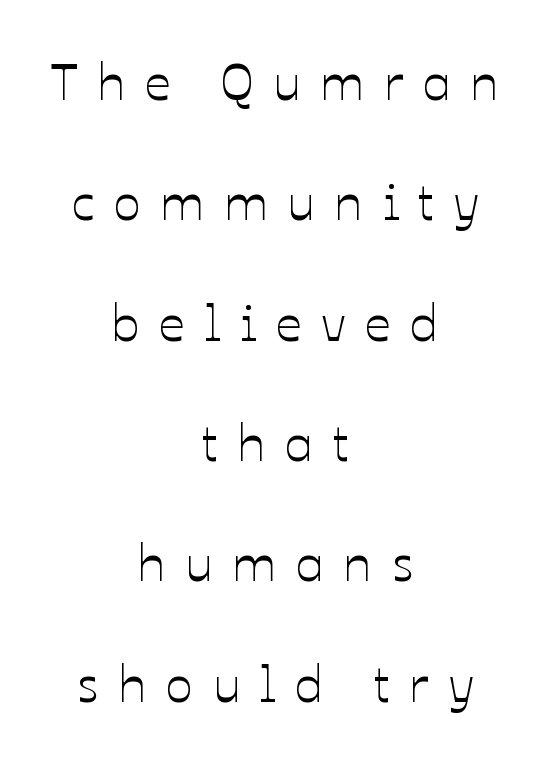
The image shows 51 px text type, upright; set centered, loose line spacing (2.36x), unusually wide letter spacing (+0.38 em), not underlined; low stroke contrast and a medium x-height.
